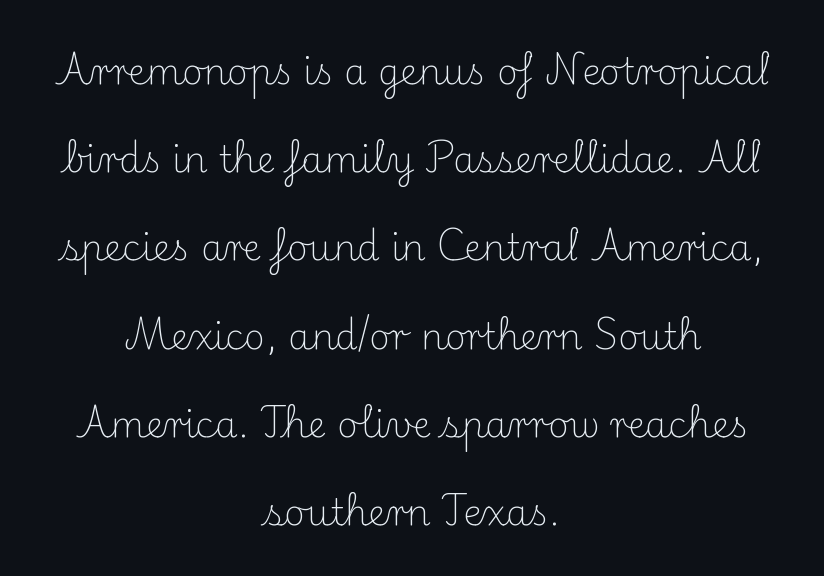
Q: Is the text bold? A: No.
Q: Is the text italic (slanted)? A: No, it is upright.
Q: Is the typeface a serif or a sans-serif typeface? A: Serif.
Q: Is the text underlined? A: No.
Q: How is the paragraph aligned? A: Centered.
Q: Is the spacing between letters normal or unusually wide? A: Normal.
Q: Is the spacing between lines tight, normal or loose? A: Loose.
Q: Width (condensed, normal, or wide)? A: Normal.
Q: Stroke contrast? A: Medium.
Q: x-height? A: Small.
Q: Monospaced? A: No.
